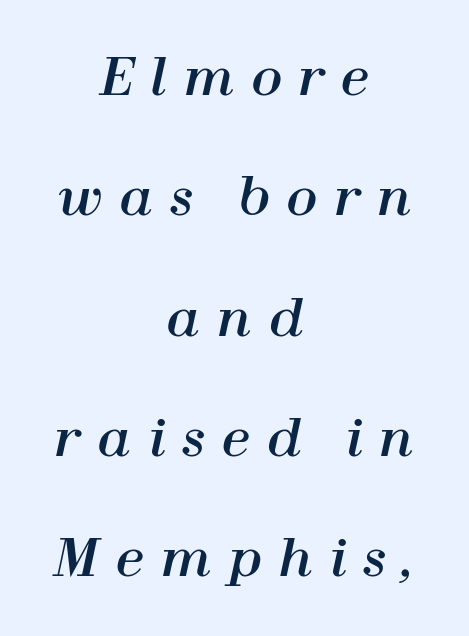
{"italic": "yes", "lean": "right", "slant_degrees": 12, "width": "normal", "stroke_contrast": "high", "x_height": "medium", "monospaced": "no", "underline": "no", "align": "center", "line_spacing": "loose", "line_spacing_ratio": 2.36, "letter_spacing": "wide", "letter_spacing_em": 0.33, "glyph_px": 51}
